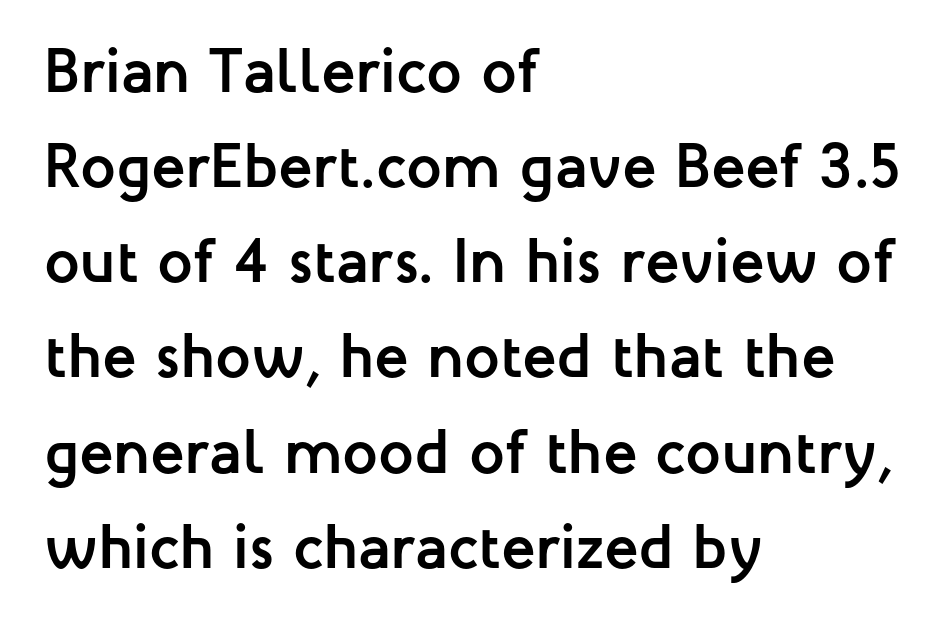
{"serif": "no", "italic": "no", "bold": "yes", "weight": "semibold", "width": "normal", "stroke_contrast": "low", "x_height": "medium", "monospaced": "no", "underline": "no", "align": "left", "line_spacing": "normal", "line_spacing_ratio": 1.51, "letter_spacing": "normal", "letter_spacing_em": 0.0, "glyph_px": 63}
